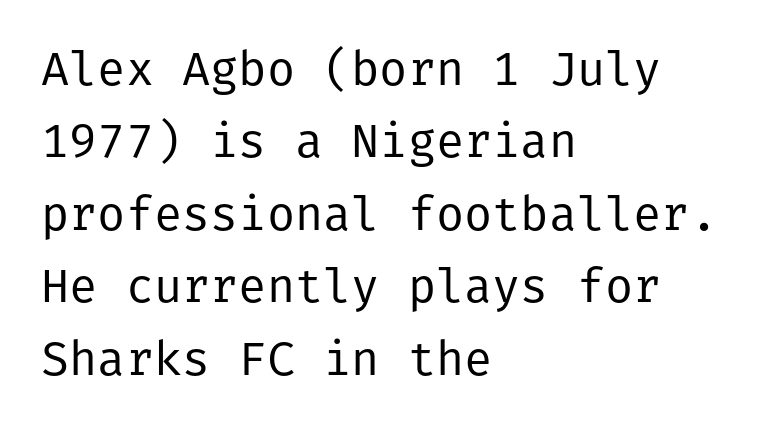
{"serif": "no", "italic": "no", "bold": "no", "weight": "regular", "width": "normal", "stroke_contrast": "low", "x_height": "medium", "underline": "no", "align": "left", "line_spacing": "normal", "line_spacing_ratio": 1.54, "letter_spacing": "normal", "letter_spacing_em": 0.0, "glyph_px": 47}
